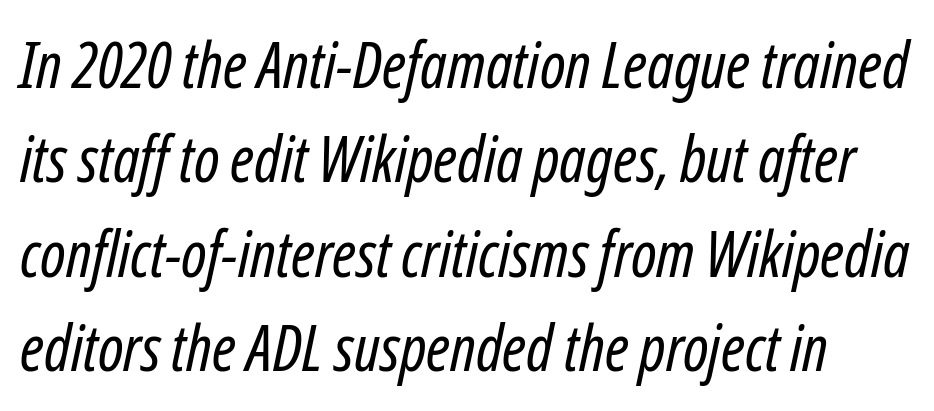
Q: Is the text bold? A: No.
Q: Is the text italic (slanted)? A: Yes, it leans right by about 12 degrees.
Q: Is the text underlined? A: No.
Q: Is the spacing between letters normal or unusually wide? A: Normal.
Q: Is the spacing between lines tight, normal or loose? A: Normal.
Q: Width (condensed, normal, or wide)? A: Condensed.
Q: Stroke contrast? A: Low.
Q: x-height? A: Medium.
Q: Monospaced? A: No.
